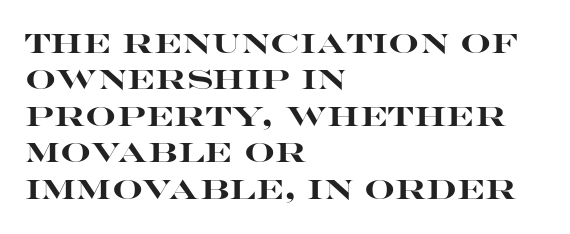
Q: Is the text bold? A: Yes.
Q: Is the text italic (slanted)? A: No, it is upright.
Q: Is the text underlined? A: No.
Q: How is the paragraph aligned? A: Left-aligned.
Q: Is the spacing between letters normal or unusually wide? A: Normal.
Q: Is the spacing between lines tight, normal or loose? A: Normal.
